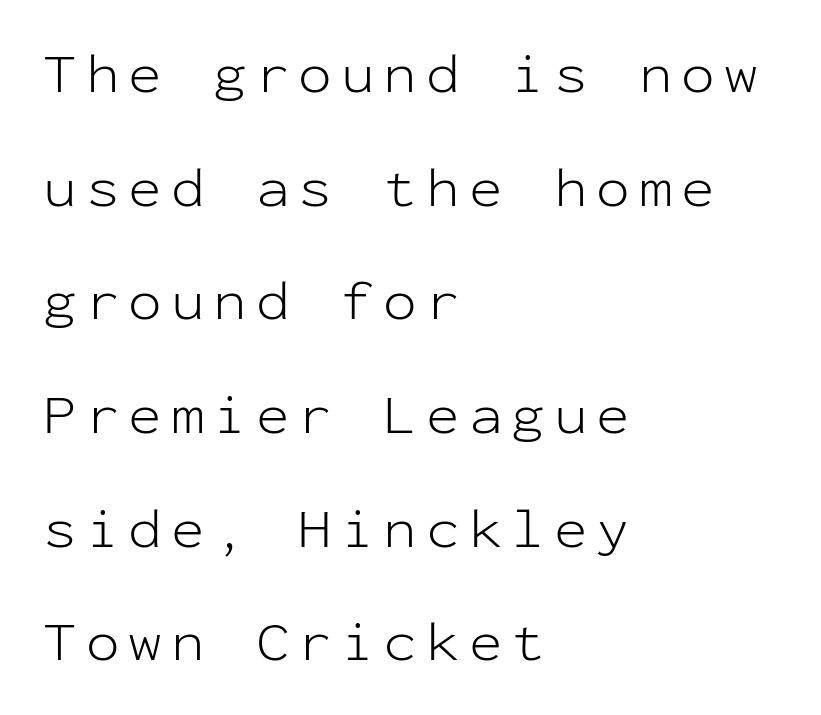
The image shows 56 px light sans-serif type, upright, monospaced; set left-aligned, loose line spacing (2.03x), not underlined; low stroke contrast and a medium x-height.
